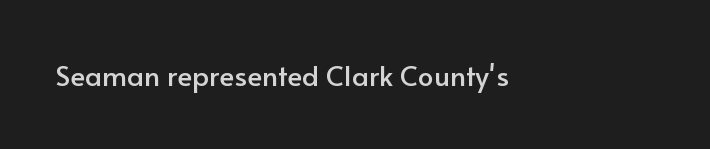
The image shows 28 px sans-serif type, upright; set normal letter spacing, not underlined; low stroke contrast and a small x-height.
